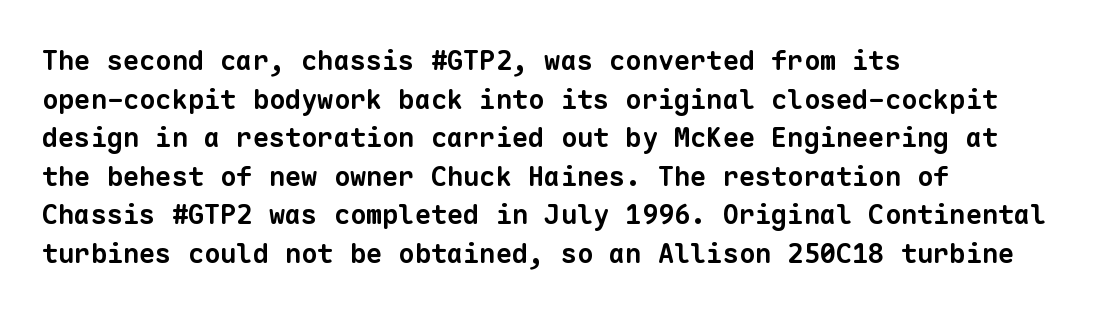
The image shows 27 px bold type; set left-aligned, normal line spacing (1.43x), normal letter spacing, not underlined.
